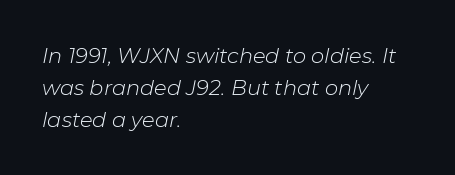
Counters stay open thanks to moderate or lighter strokes. Caption: multi-line text, flush left, ragged right. Rendered with sloped, italic letterforms. Letter spacing: default. Vertical spacing — default. Clear beneath every line of the passage.
